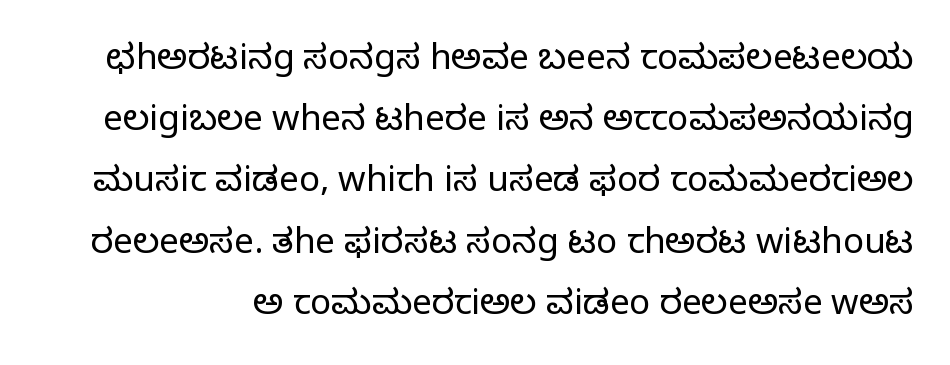
Q: Is the text bold? A: No.
Q: Is the text italic (slanted)? A: No, it is upright.
Q: Is the typeface a serif or a sans-serif typeface? A: Sans-serif.
Q: Is the text underlined? A: No.
Q: Is the spacing between letters normal or unusually wide? A: Normal.
Q: Width (condensed, normal, or wide)? A: Normal.
Q: Stroke contrast? A: Low.
Q: x-height? A: Medium.
Q: Monospaced? A: No.
